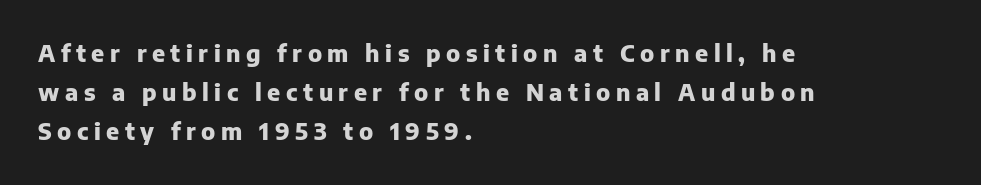
{"italic": "no", "bold": "yes", "underline": "no", "align": "left", "line_spacing": "normal", "line_spacing_ratio": 1.7, "letter_spacing": "wide", "letter_spacing_em": 0.24, "glyph_px": 23}
